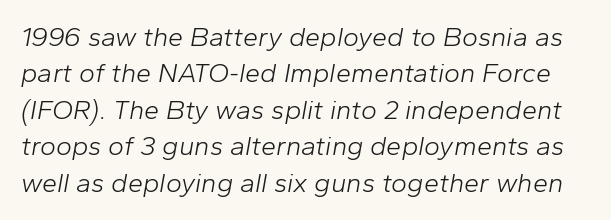
Q: Is the text bold? A: No.
Q: Is the text italic (slanted)? A: Yes, it leans right by about 10 degrees.
Q: Is the text underlined? A: No.
Q: Is the spacing between letters normal or unusually wide? A: Normal.
Q: Is the spacing between lines tight, normal or loose? A: Normal.
